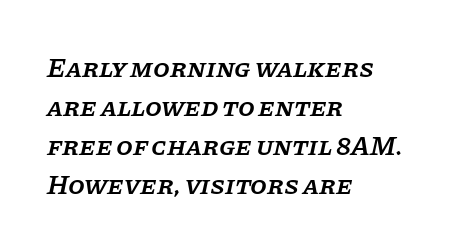
{"italic": "yes", "lean": "right", "slant_degrees": 11, "bold": "semi", "underline": "no", "align": "left", "line_spacing": "normal", "line_spacing_ratio": 1.44, "letter_spacing": "normal", "letter_spacing_em": 0.0, "glyph_px": 27}
